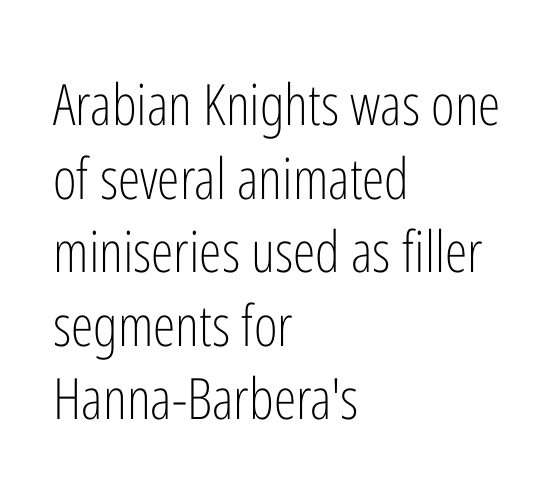
The image shows 57 px light, condensed sans-serif type, upright; set left-aligned, normal line spacing (1.29x), normal letter spacing, not underlined; low stroke contrast and a medium x-height.
